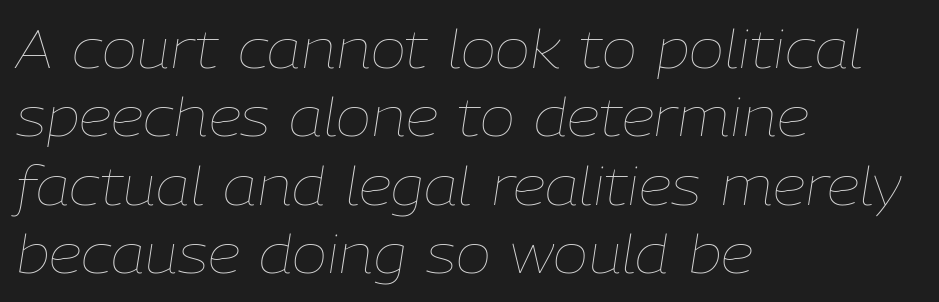
Q: Is the text bold? A: No.
Q: Is the text italic (slanted)? A: Yes, it leans right by about 9 degrees.
Q: Is the text underlined? A: No.
Q: How is the paragraph aligned? A: Left-aligned.
Q: Is the spacing between letters normal or unusually wide? A: Normal.
Q: Is the spacing between lines tight, normal or loose? A: Normal.
Q: Width (condensed, normal, or wide)? A: Normal.
Q: Stroke contrast? A: Low.
Q: x-height? A: Medium.
Q: Monospaced? A: No.
